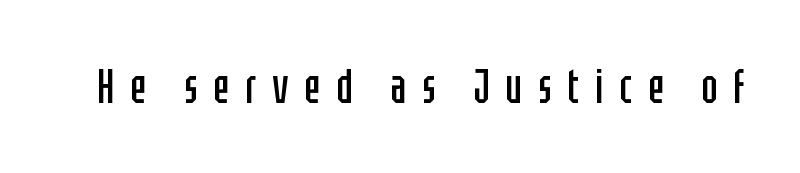
This rendering features lettering with no underline. These lines are rendered in a variable-pitch font. The letters are spread apart with noticeably loose tracking. Posture: vertical.
